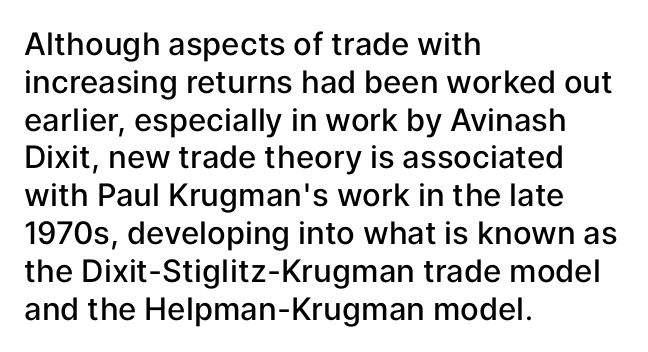
Q: Is the text bold? A: Semi-bold.
Q: Is the text italic (slanted)? A: No, it is upright.
Q: Is the typeface a serif or a sans-serif typeface? A: Sans-serif.
Q: Is the text underlined? A: No.
Q: How is the paragraph aligned? A: Left-aligned.
Q: Is the spacing between letters normal or unusually wide? A: Normal.
Q: Width (condensed, normal, or wide)? A: Normal.
Q: Stroke contrast? A: Low.
Q: x-height? A: Medium.
Q: Monospaced? A: No.
